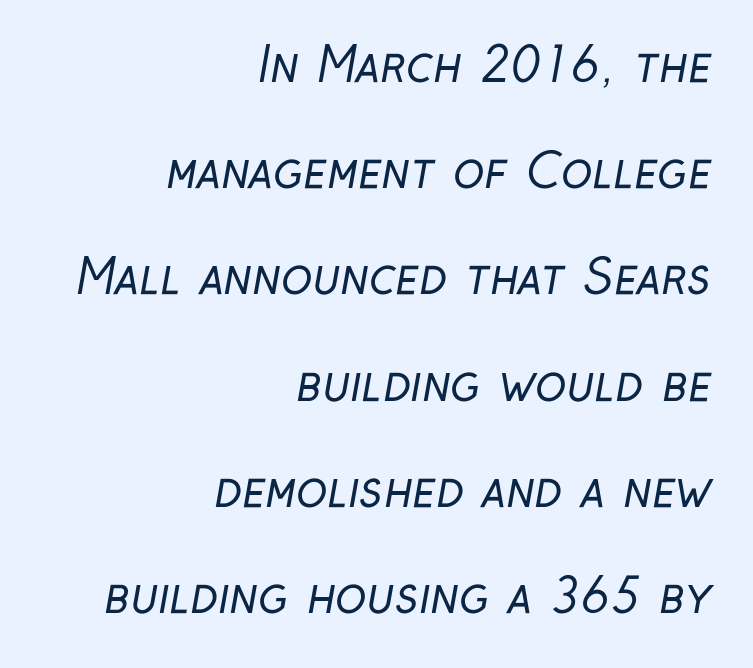
{"serif": "no", "bold": "no", "weight": "regular", "width": "condensed", "stroke_contrast": "low", "x_height": "medium", "monospaced": "no", "underline": "no", "align": "right", "line_spacing": "loose", "line_spacing_ratio": 2.26, "letter_spacing": "normal", "letter_spacing_em": 0.0, "glyph_px": 47}
